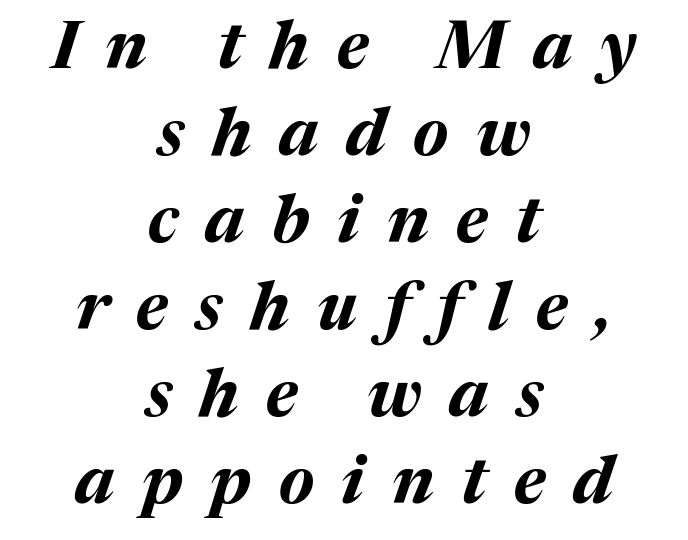
Q: Is the text bold? A: Yes.
Q: Is the text italic (slanted)? A: Yes, it leans right by about 17 degrees.
Q: Is the text underlined? A: No.
Q: How is the paragraph aligned? A: Centered.
Q: Is the spacing between letters normal or unusually wide? A: Unusually wide.
Q: Is the spacing between lines tight, normal or loose? A: Normal.
Q: Width (condensed, normal, or wide)? A: Normal.
Q: Stroke contrast? A: Medium.
Q: x-height? A: Medium.
Q: Monospaced? A: No.
